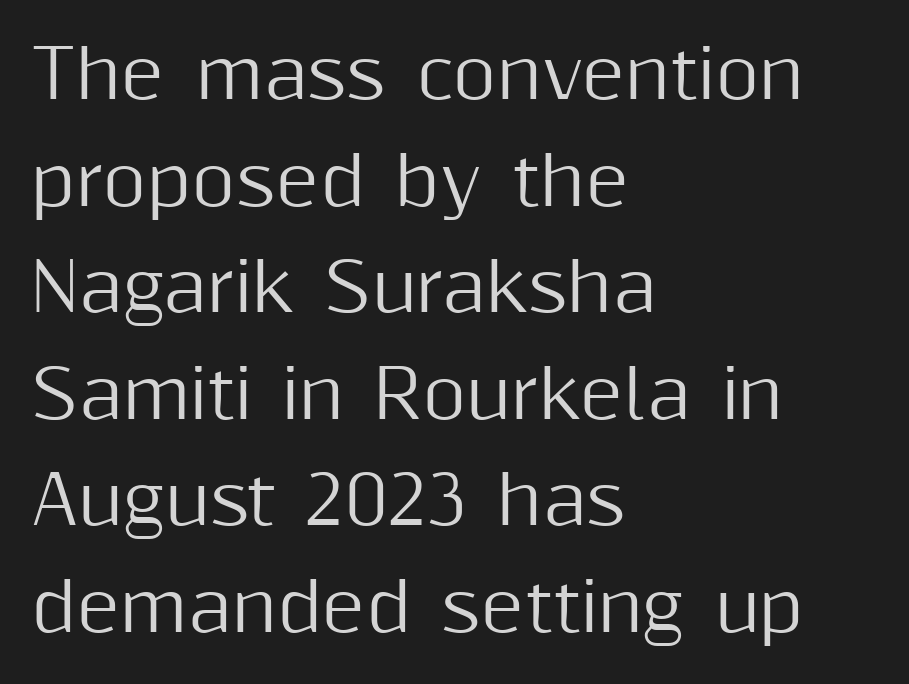
The image shows 67 px sans-serif type, upright; set left-aligned, normal line spacing (1.59x), normal letter spacing, not underlined; medium stroke contrast and a medium x-height.
